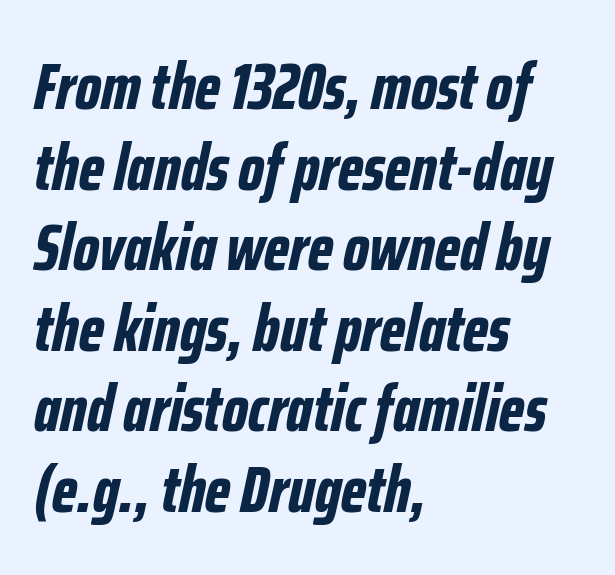
Q: Is the text bold? A: Yes.
Q: Is the text italic (slanted)? A: Yes, it leans right by about 12 degrees.
Q: Is the text underlined? A: No.
Q: How is the paragraph aligned? A: Left-aligned.
Q: Is the spacing between letters normal or unusually wide? A: Normal.
Q: Width (condensed, normal, or wide)? A: Condensed.
Q: Stroke contrast? A: Low.
Q: x-height? A: Medium.
Q: Monospaced? A: No.
